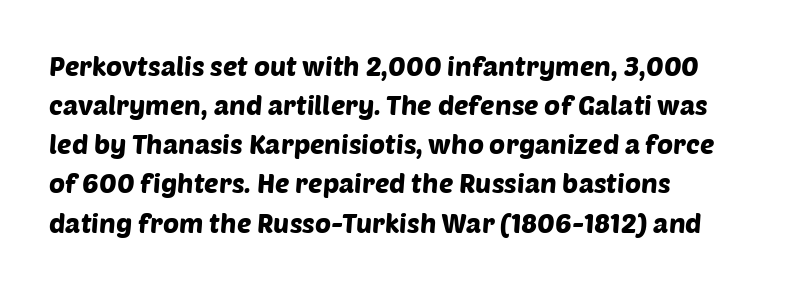
This block has exactly the height ordinary leading produces. Each word holds together tightly as a unit, with standard inter-letter gaps. In CSS terms this would be text-align: left. This rendering features lettering with no underline.
